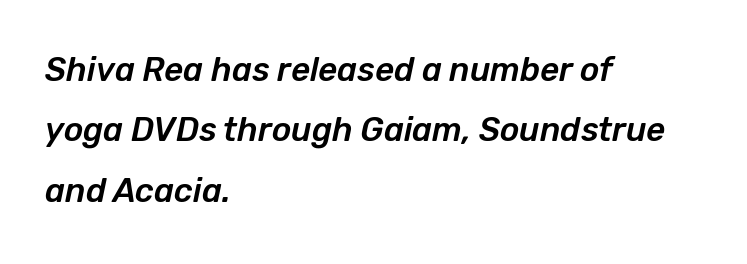
The image shows 33 px text type, italic (leaning right); set left-aligned, line spacing 1.83x, normal letter spacing, not underlined; low stroke contrast and a medium x-height.
